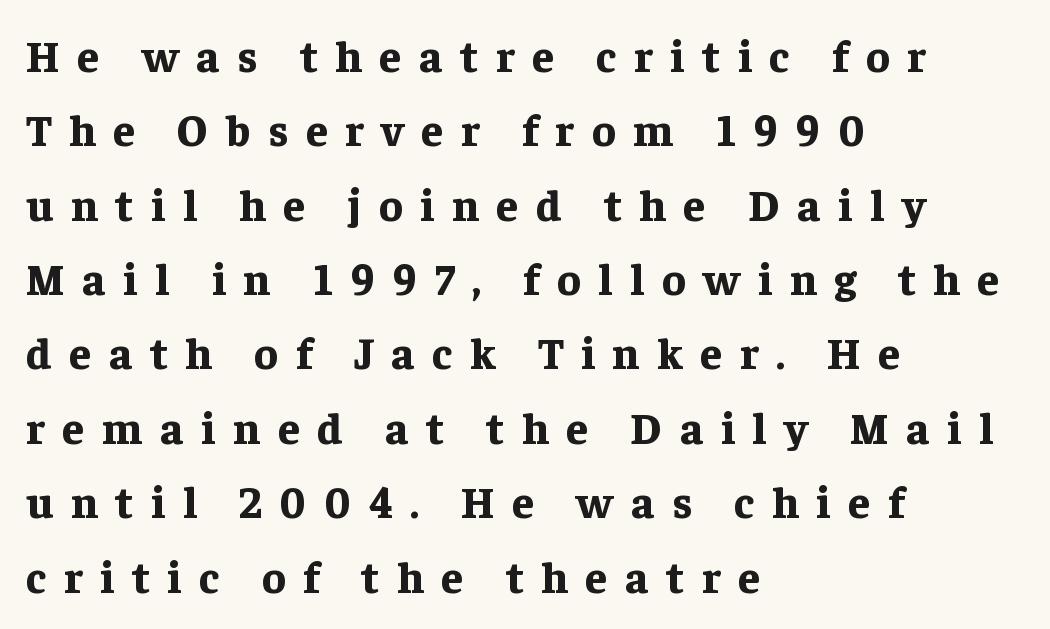
The image shows 44 px bold serif type, upright; set left-aligned, normal line spacing (1.69x), unusually wide letter spacing (+0.4 em), not underlined; low stroke contrast and a medium x-height.
